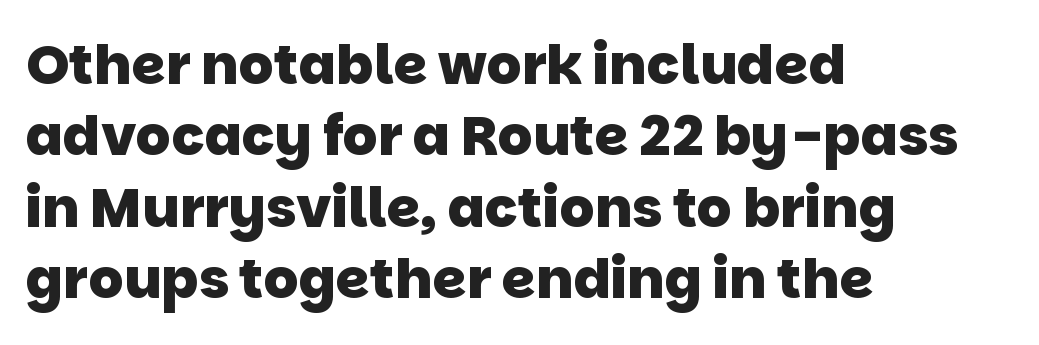
The image shows 55 px heavy sans-serif type; set left-aligned, normal line spacing (1.3x), normal letter spacing, not underlined; low stroke contrast and a large x-height.
